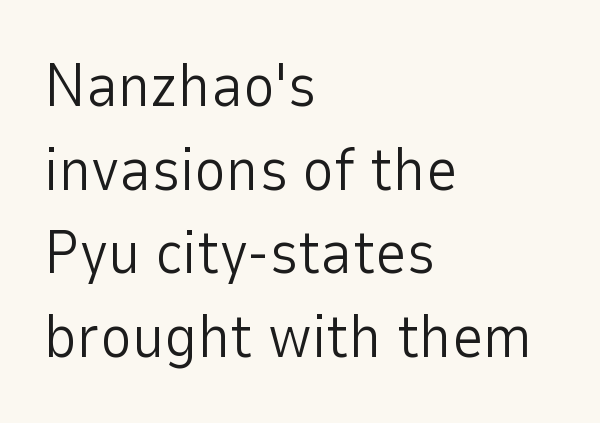
The image shows 61 px light sans-serif type, upright; set left-aligned, normal line spacing (1.37x), normal letter spacing, not underlined; low stroke contrast and a medium x-height.
